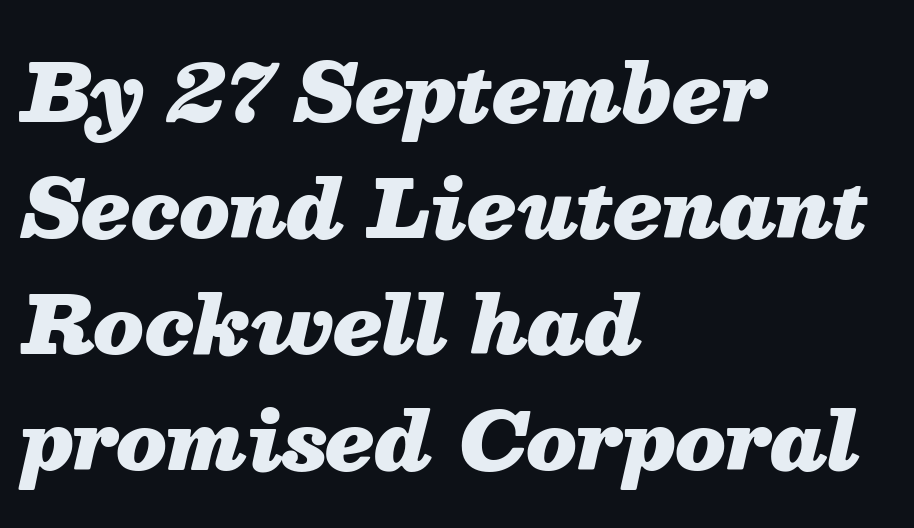
The image shows 79 px heavy type, italic (leaning right); set left-aligned, normal line spacing (1.47x), normal letter spacing, not underlined; medium stroke contrast and a medium x-height.
